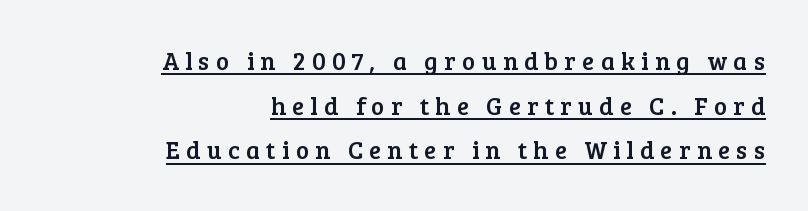
Q: Is the text italic (slanted)? A: No, it is upright.
Q: Is the text underlined? A: Yes.
Q: How is the paragraph aligned? A: Right-aligned.
Q: Is the spacing between letters normal or unusually wide? A: Unusually wide.
